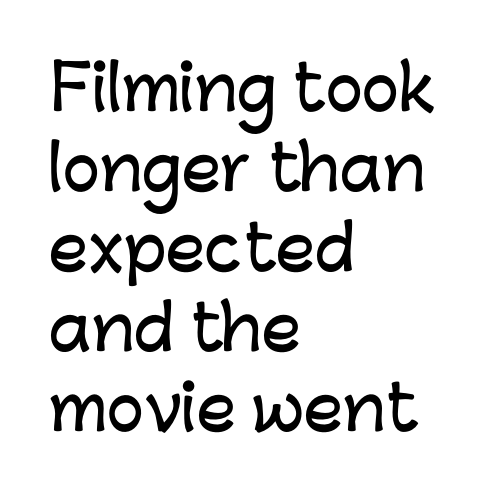
Q: Is the text italic (slanted)? A: No, it is upright.
Q: Is the typeface a serif or a sans-serif typeface? A: Sans-serif.
Q: Is the text underlined? A: No.
Q: How is the paragraph aligned? A: Left-aligned.
Q: Is the spacing between letters normal or unusually wide? A: Normal.
Q: Is the spacing between lines tight, normal or loose? A: Normal.
Q: Width (condensed, normal, or wide)? A: Normal.
Q: Stroke contrast? A: Low.
Q: x-height? A: Medium.
Q: Monospaced? A: No.
